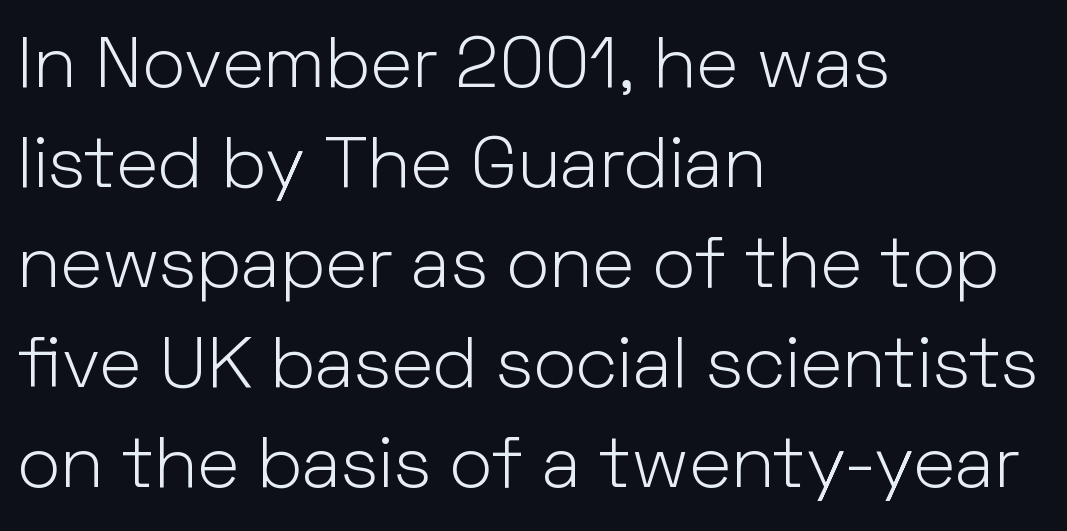
The letters advance in unequal steps, a hallmark of proportional type. The lines sit at an ordinary, default distance from one another. The letterforms sit at book weight or below. The strip under each line holds only bare page.
